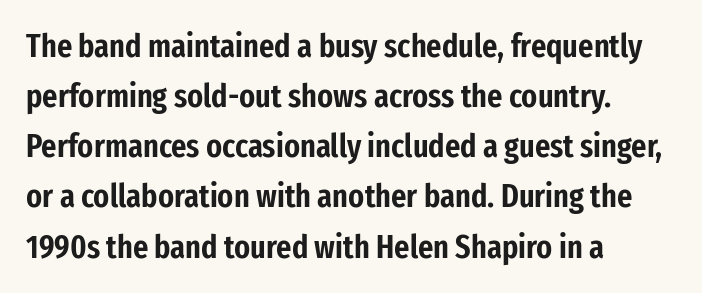
{"serif": "no", "italic": "no", "width": "condensed", "stroke_contrast": "low", "x_height": "medium", "monospaced": "no", "underline": "no", "align": "left", "line_spacing": "normal", "line_spacing_ratio": 1.52, "letter_spacing": "normal", "letter_spacing_em": 0.0, "glyph_px": 33}
